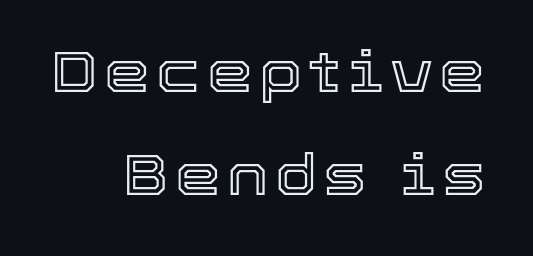
Does the copy run flush right? Yes — the right margin is perfectly even. Every stem runs plumb, perpendicular to the baseline. This rendering features lettering with no underline. Note the varied advance widths — an 'i' is clearly narrower than an 'm'.
